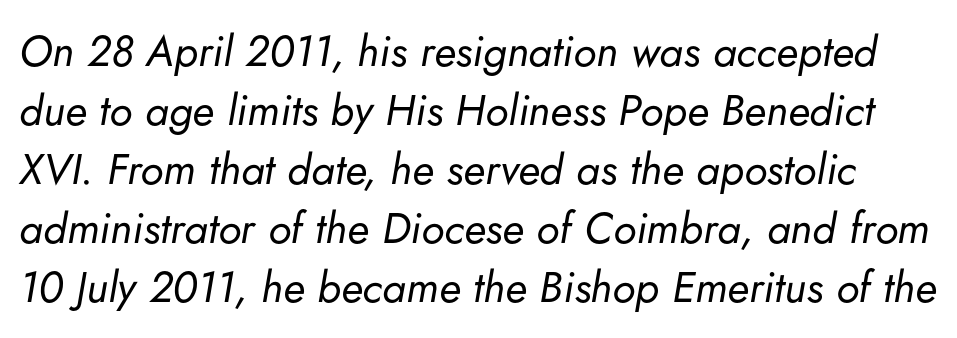
Q: Is the text bold? A: No.
Q: Is the text italic (slanted)? A: Yes, it leans right by about 5 degrees.
Q: Is the text underlined? A: No.
Q: Is the spacing between letters normal or unusually wide? A: Normal.
Q: Is the spacing between lines tight, normal or loose? A: Normal.
Q: Width (condensed, normal, or wide)? A: Normal.
Q: Stroke contrast? A: Low.
Q: x-height? A: Small.
Q: Monospaced? A: No.
